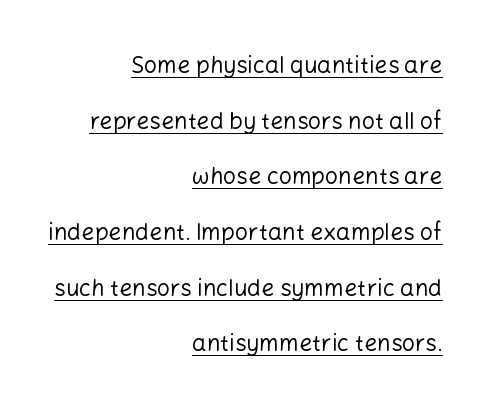
The image shows 23 px text type, upright; set right-aligned, loose line spacing (2.42x), normal letter spacing, underlined.
